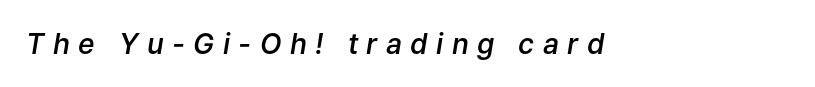
Q: Is the text bold? A: Semi-bold.
Q: Is the text italic (slanted)? A: Yes, it leans right by about 9 degrees.
Q: Is the text underlined? A: No.
Q: Is the spacing between letters normal or unusually wide? A: Unusually wide.
Q: Width (condensed, normal, or wide)? A: Normal.
Q: Stroke contrast? A: Low.
Q: x-height? A: Medium.
Q: Monospaced? A: No.
